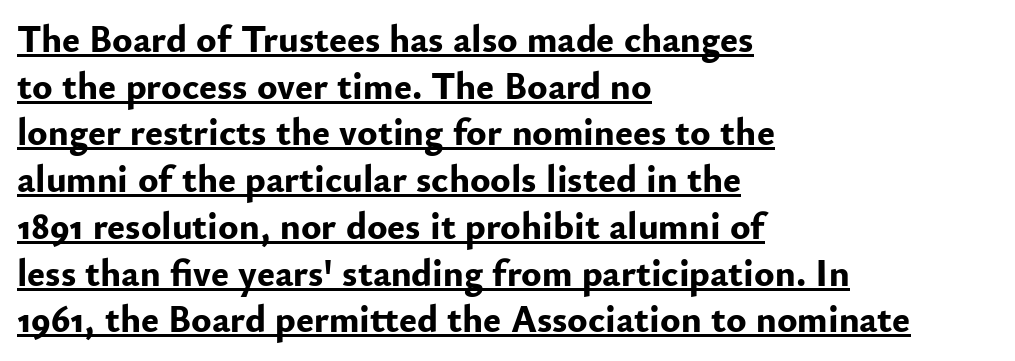
Varying glyph widths throughout — classic text-font behaviour. In designer terms, the underline attribute is active on this setting. Examine the stroke ends and you'll find no serifs. If you drew a line through each stem, it would be perfectly vertical. The characters look thick and weighty, a clear bold.
